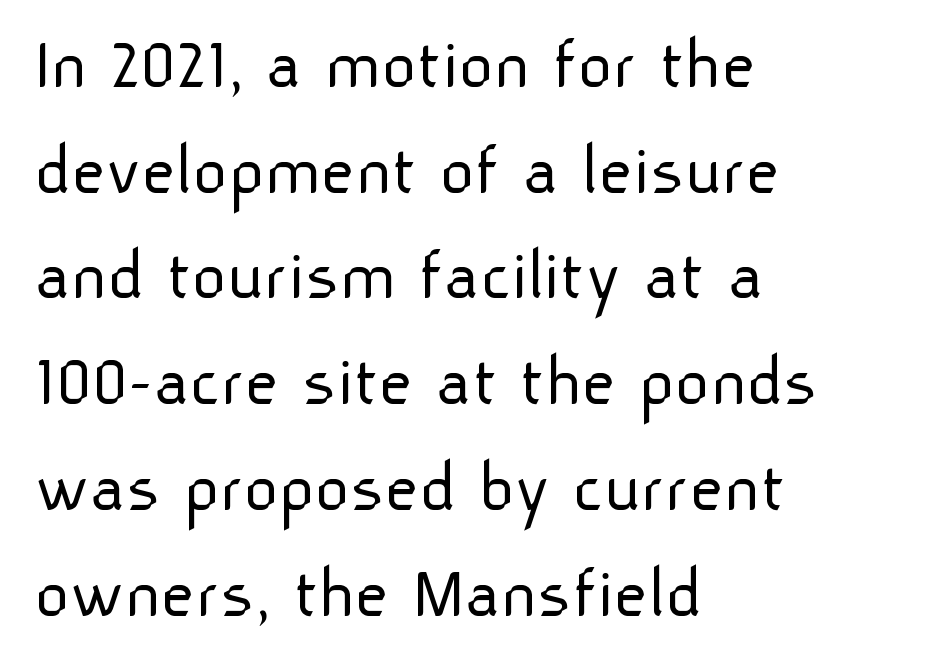
{"serif": "no", "italic": "no", "bold": "no", "weight": "light", "width": "normal", "stroke_contrast": "low", "x_height": "medium", "monospaced": "no", "underline": "no", "align": "left", "line_spacing": "normal", "line_spacing_ratio": 1.41, "letter_spacing": "normal", "letter_spacing_em": 0.0, "glyph_px": 75}
